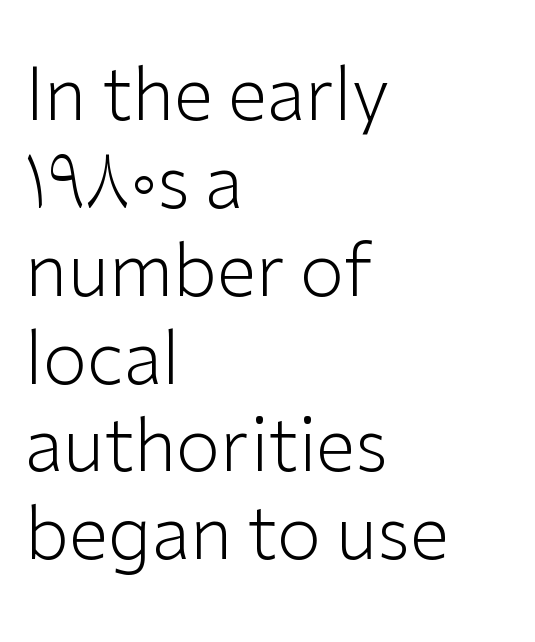
The image shows 72 px light sans-serif type, upright; set left-aligned, line spacing 1.22x, normal letter spacing, not underlined; low stroke contrast and a medium x-height.
